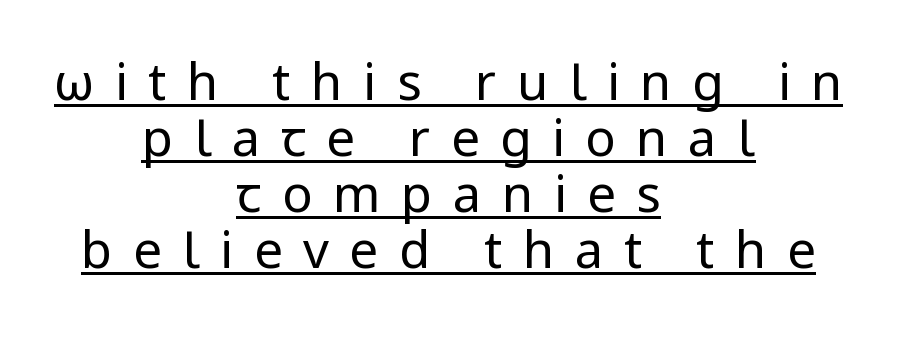
The image shows 51 px regular-weight sans-serif type, upright; set centered, tight line spacing (1.1x), unusually wide letter spacing (+0.4 em), underlined; low stroke contrast and a medium x-height.
